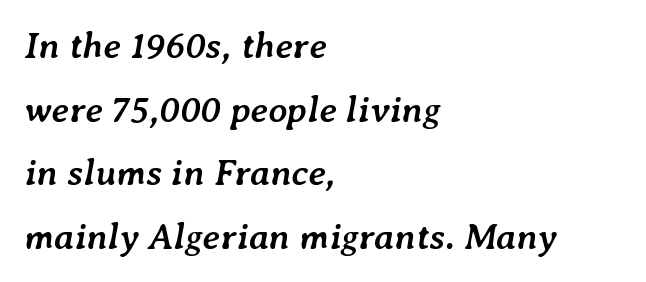
Characters are canted at an angle relative to the baseline's perpendicular. Caption: multi-line text, flush left, ragged right. Each glyph is drawn with heavy, bold strokes. Decoration check: the copy has no underline. The type is set solid horizontally, with unmodified tracking. Here the designer chose a conventional face with non-uniform glyph widths.
